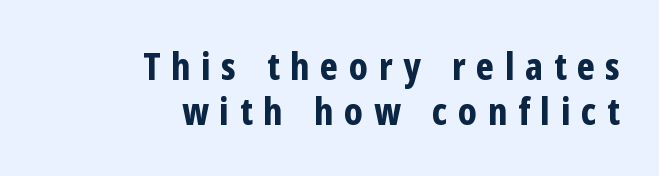
You could not count columns in this text — the font is proportionally spaced. Display-style spreading of the glyphs; the letterfit is very open. The passage is arranged like a letterhead date or caption credit — flush right. Look at the bottom of the vertical strokes: they stop flat, with no serifs.
